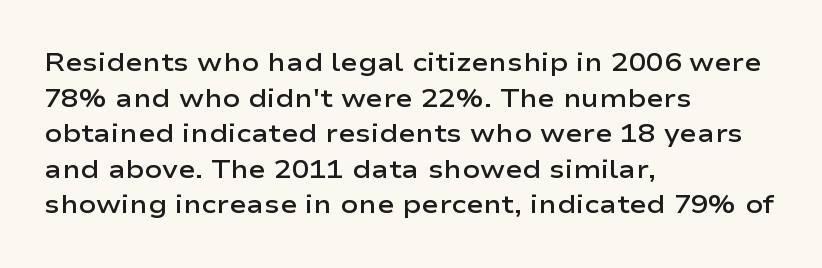
The letters sit at their default tracking, neither squeezed nor spread. Line starts are locked; line ends wander. These words are printed semibold, heavier than regular yet not bold. Does the lettering tilt? It doesn't — this is upright. Students, observe: this is what conventionally led text looks like. Type without underlining.
